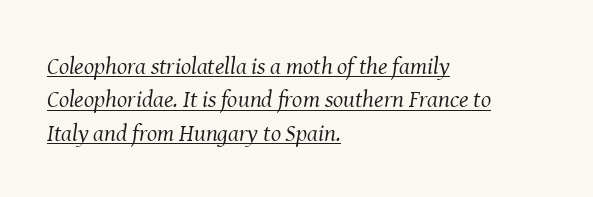
Q: Is the text bold? A: No.
Q: Is the text italic (slanted)? A: Yes, it leans right by about 8 degrees.
Q: Is the text underlined? A: Yes.
Q: How is the paragraph aligned? A: Left-aligned.
Q: Is the spacing between letters normal or unusually wide? A: Normal.
Q: Is the spacing between lines tight, normal or loose? A: Normal.
